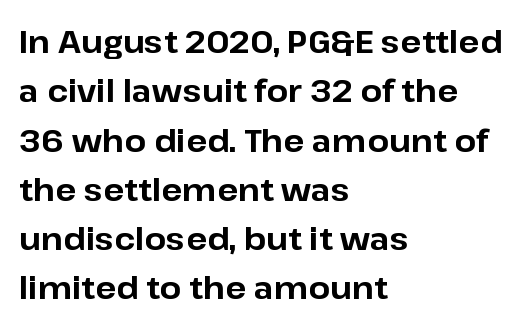
The image shows 31 px bold sans-serif type, upright; set left-aligned, normal line spacing (1.59x), normal letter spacing, not underlined; low stroke contrast and a medium x-height.
